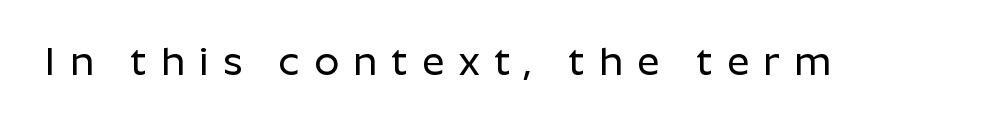
{"serif": "no", "italic": "no", "width": "normal", "stroke_contrast": "low", "x_height": "medium", "monospaced": "no", "underline": "no", "letter_spacing": "wide", "letter_spacing_em": 0.37, "glyph_px": 39}
